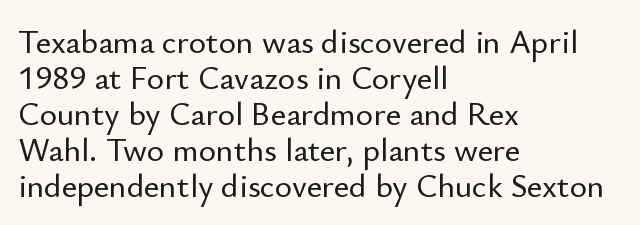
The image shows 33 px sans-serif type, upright; set left-aligned, tight line spacing (1.09x), normal letter spacing, not underlined; low stroke contrast and a small x-height.
